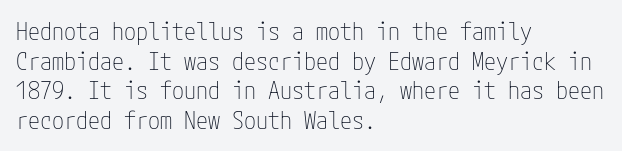
Q: Is the text bold? A: No.
Q: Is the text italic (slanted)? A: No, it is upright.
Q: Is the text underlined? A: No.
Q: How is the paragraph aligned? A: Left-aligned.
Q: Is the spacing between letters normal or unusually wide? A: Normal.
